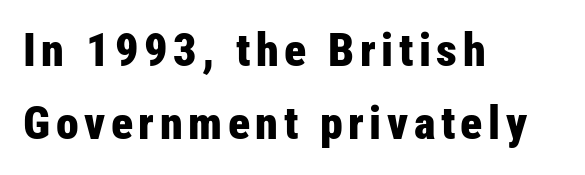
Q: Is the text bold? A: Yes.
Q: Is the text italic (slanted)? A: No, it is upright.
Q: Is the typeface a serif or a sans-serif typeface? A: Sans-serif.
Q: Is the text underlined? A: No.
Q: How is the paragraph aligned? A: Left-aligned.
Q: Is the spacing between lines tight, normal or loose? A: Normal.
Q: Width (condensed, normal, or wide)? A: Condensed.
Q: Stroke contrast? A: Low.
Q: x-height? A: Medium.
Q: Monospaced? A: No.
